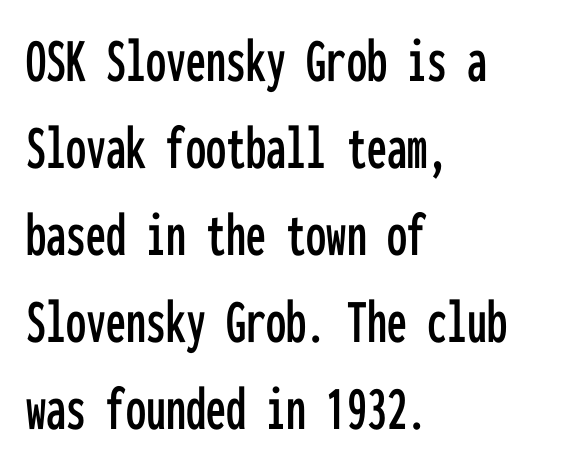
Standard letterfit; no display-style spreading of the glyphs. Every row of glyphs begins at an identical x-position on the left. Letters rest on an invisible, unmarked baseline. Upright lettering throughout. A typesetter would call this monospace, since all characters share one set width. Each letter's strokes conclude bluntly, with no projecting serifs.
